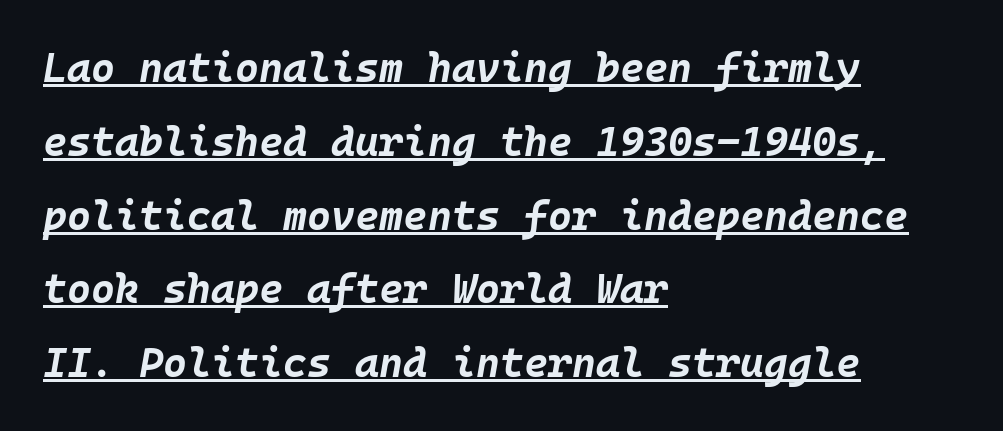
The image shows 41 px bold type, italic (leaning right), monospaced; set left-aligned, line spacing 1.8x, normal letter spacing, underlined; low stroke contrast and a large x-height.
